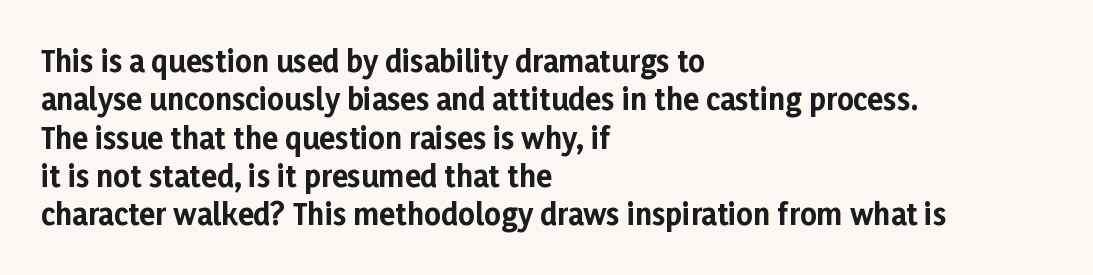
Q: Is the text bold? A: Yes.
Q: Is the text italic (slanted)? A: No, it is upright.
Q: Is the typeface a serif or a sans-serif typeface? A: Sans-serif.
Q: Is the text underlined? A: No.
Q: How is the paragraph aligned? A: Left-aligned.
Q: Is the spacing between letters normal or unusually wide? A: Normal.
Q: Is the spacing between lines tight, normal or loose? A: Normal.
Q: Width (condensed, normal, or wide)? A: Normal.
Q: Stroke contrast? A: Low.
Q: x-height? A: Medium.
Q: Monospaced? A: No.
